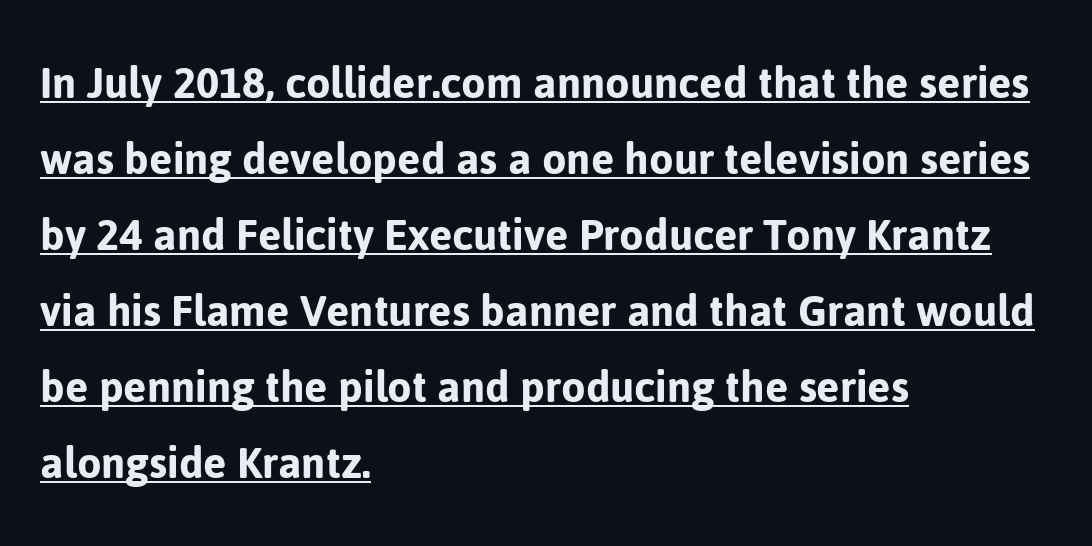
Character widths vary here, with narrow letters taking less room than wide ones. Characters remain perfectly vertical along every line. The letterforms sit shoulder to shoulder at normal distance. Is there much room between lines? A standard amount, neither cramped nor airy. A rule runs beneath these lines of type.
